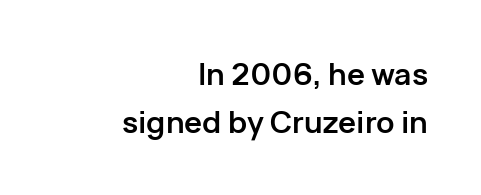
A typesetter would mark this as roman, not italic. The passage shown is typed in a proportional face where columns would drift. The designer left line spacing at the default. The line texture is even and compact thanks to regular tracking.
